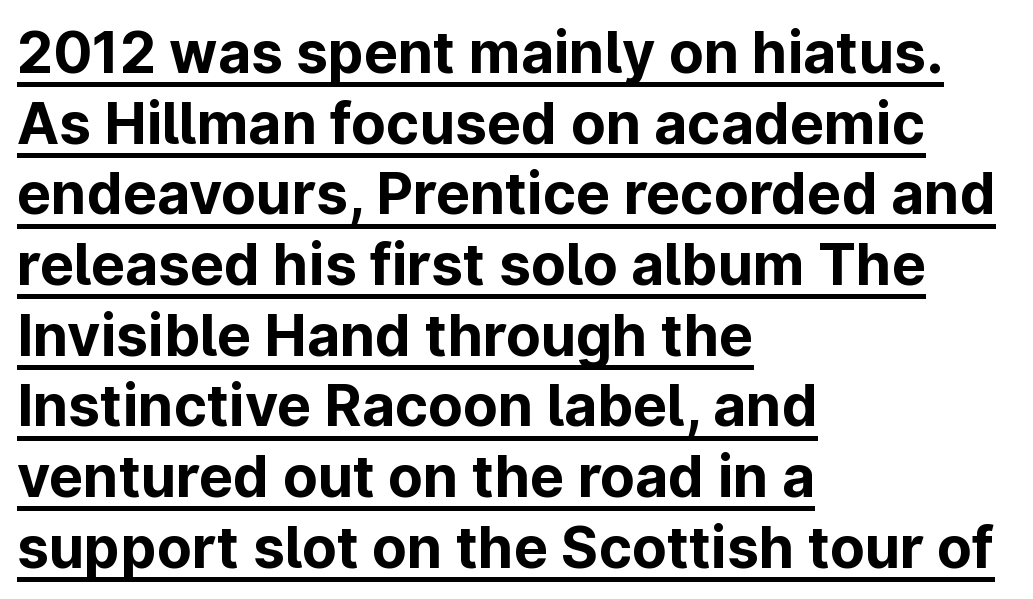
The image shows 57 px bold sans-serif type, upright; set left-aligned, line spacing 1.24x, normal letter spacing, underlined; low stroke contrast and a medium x-height.
